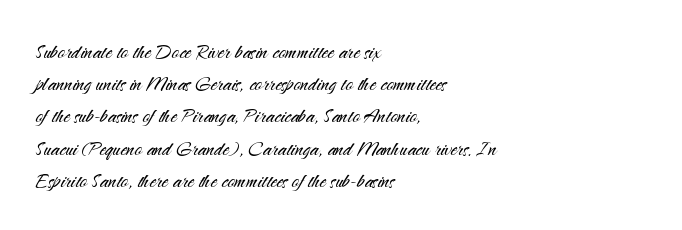
Q: Is the text bold? A: No.
Q: Is the text italic (slanted)? A: Yes.
Q: Is the text underlined? A: No.
Q: How is the paragraph aligned? A: Left-aligned.
Q: Is the spacing between letters normal or unusually wide? A: Normal.
Q: Is the spacing between lines tight, normal or loose? A: Normal.
